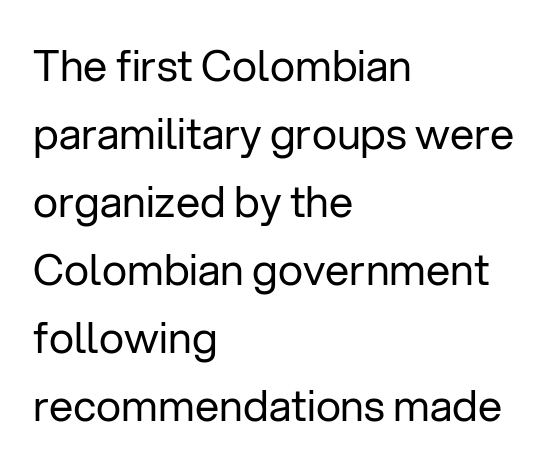
The paragraph has a hard left edge and a soft right edge. The strokes carry an ordinary text weight at most. Decoration check: the copy has no underline. The rendering uses natural spacing where letterforms have individual widths.
